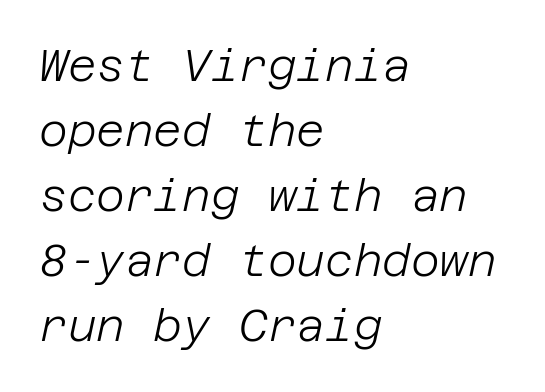
Line spacing here is normal. Designer's note — italics engaged. Just letters on the line, the space beneath them empty. The strokes carry an ordinary text weight at most. Line beginnings align vertically; line endings do not. Tracking here is standard; glyphs follow each other at the usual distance.
